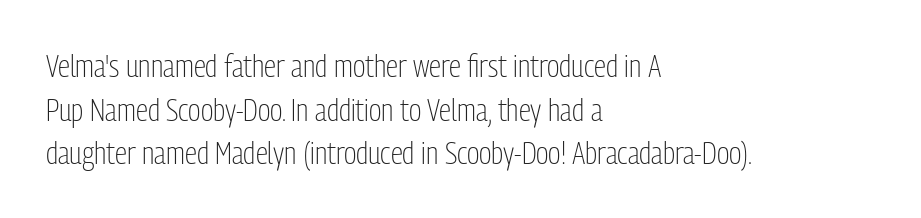
{"serif": "no", "italic": "no", "bold": "no", "weight": "light", "width": "condensed", "stroke_contrast": "low", "x_height": "medium", "monospaced": "no", "underline": "no", "align": "left", "line_spacing": "normal", "line_spacing_ratio": 1.41, "letter_spacing": "normal", "letter_spacing_em": 0.0, "glyph_px": 31}
